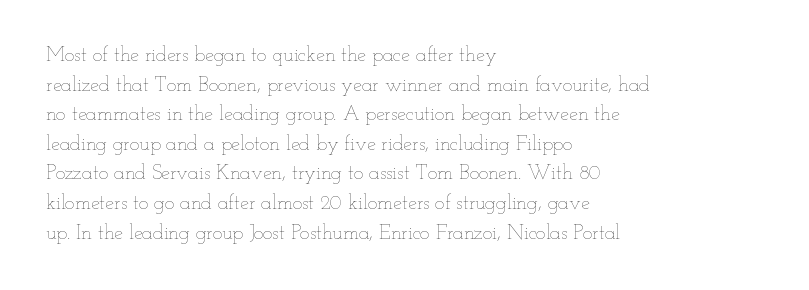
The image shows 20 px text type, upright; set left-aligned, normal line spacing (1.48x), normal letter spacing, not underlined.
